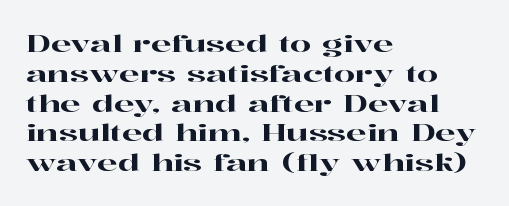
{"italic": "no", "underline": "no", "align": "left", "line_spacing_ratio": 1.24, "letter_spacing": "normal", "letter_spacing_em": 0.0, "glyph_px": 24}
